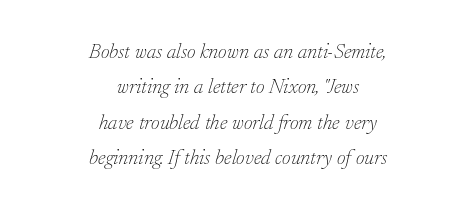
Q: Is the text bold? A: No.
Q: Is the text italic (slanted)? A: Yes, it leans right by about 17 degrees.
Q: Is the text underlined? A: No.
Q: How is the paragraph aligned? A: Centered.
Q: Is the spacing between letters normal or unusually wide? A: Normal.
Q: Is the spacing between lines tight, normal or loose? A: Normal.
